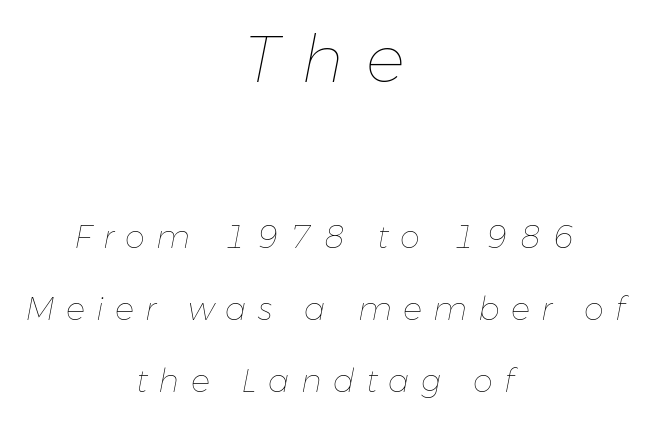
The image shows 65 px thin type, italic (leaning right); set centered, loose line spacing (2.25x), unusually wide letter spacing (+0.35 em), not underlined; the first (top) block is 2.03x larger; low stroke contrast and a medium x-height.
